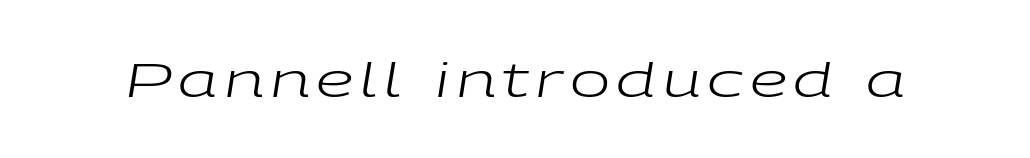
Descenders are the only things crossing below the line. Stem width sits at or under what a default text font uses. A typesetter would call this proportional, since set widths differ per character. Slant detected: the letters are inclined.
